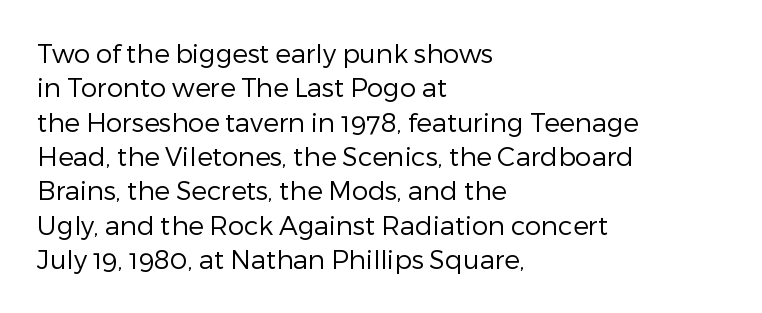
{"italic": "no", "bold": "no", "underline": "no", "align": "left", "line_spacing": "normal", "line_spacing_ratio": 1.32, "letter_spacing": "normal", "letter_spacing_em": 0.0, "glyph_px": 26}
